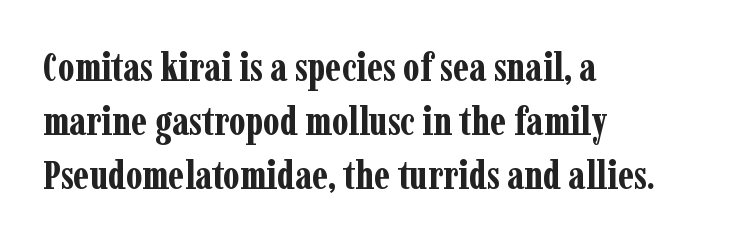
Does the type have serifs? Yes, each stem ends in a small foot. Summary of weight: heavy, a full bold. The letters stand upright; this is a roman face. The letters advance in unequal steps, a hallmark of proportional type. Reading down the column, the eye jumps a familiar distance to each next line. Unmarked baselines from the first word to the last.
